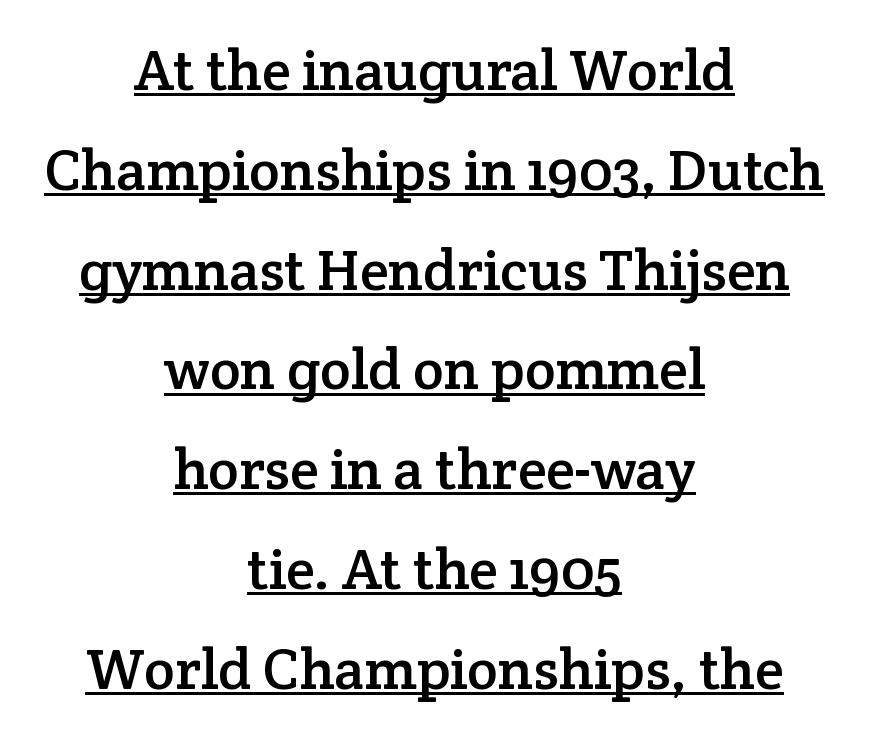
The image shows 58 px serif type, upright; set centered, line spacing 1.72x, normal letter spacing, underlined; low stroke contrast and a medium x-height.
